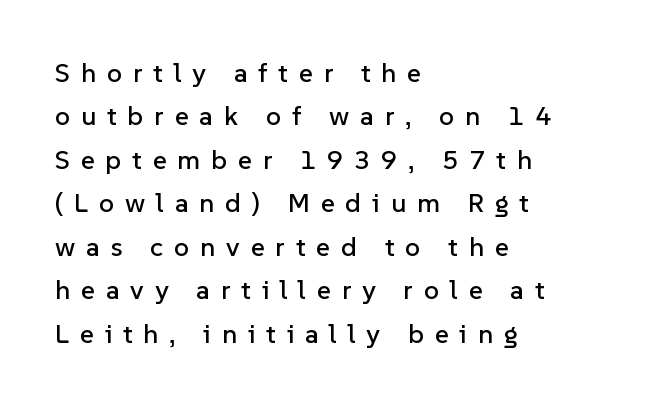
{"italic": "no", "underline": "no", "align": "left", "line_spacing": "normal", "line_spacing_ratio": 1.61, "letter_spacing": "wide", "letter_spacing_em": 0.4, "glyph_px": 27}
